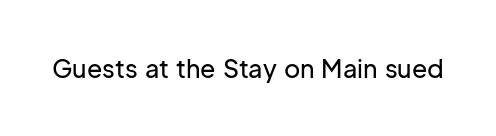
{"italic": "no", "underline": "no", "letter_spacing": "normal", "letter_spacing_em": 0.0, "glyph_px": 25}
